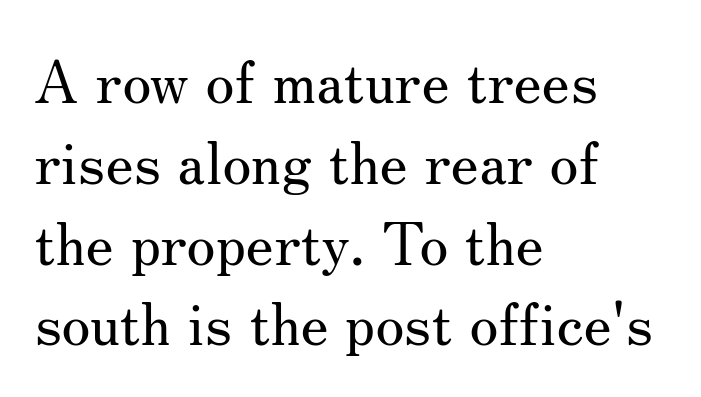
{"serif": "yes", "italic": "no", "bold": "no", "weight": "regular", "width": "normal", "stroke_contrast": "medium", "x_height": "small", "monospaced": "no", "underline": "no", "align": "left", "line_spacing": "normal", "line_spacing_ratio": 1.37, "letter_spacing": "normal", "letter_spacing_em": 0.0, "glyph_px": 59}
